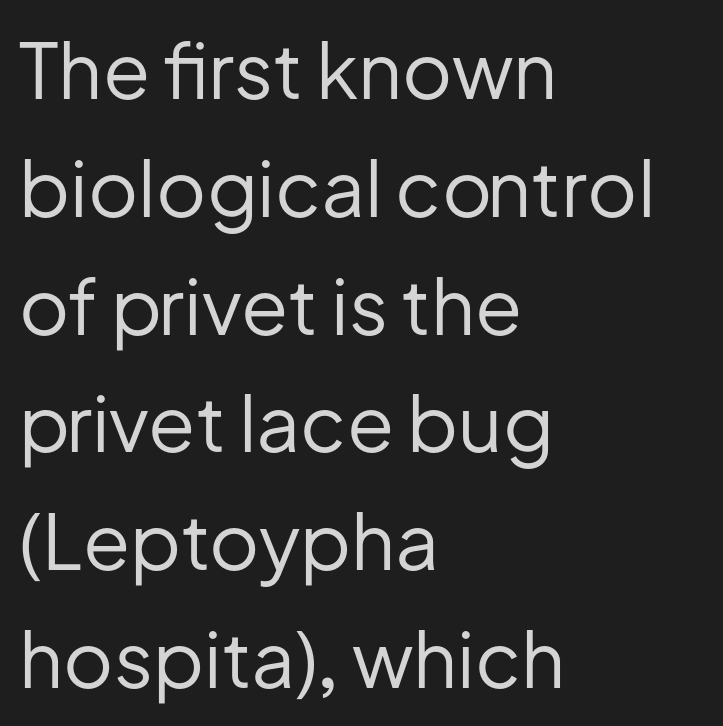
To sum up the face: it is a sans, with no serifs. Unmarked baselines from the first word to the last. The gaps between neighbouring characters are ordinary and unremarkable. On a weight scale, this lands at 450 or below. The rows are spaced the way most documents space them.
